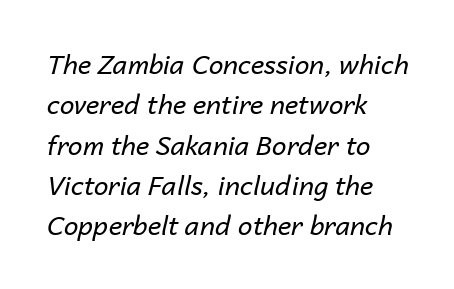
{"italic": "yes", "lean": "right", "slant_degrees": 14, "bold": "no", "underline": "no", "align": "left", "line_spacing": "normal", "line_spacing_ratio": 1.55, "letter_spacing": "normal", "letter_spacing_em": 0.0, "glyph_px": 26}
